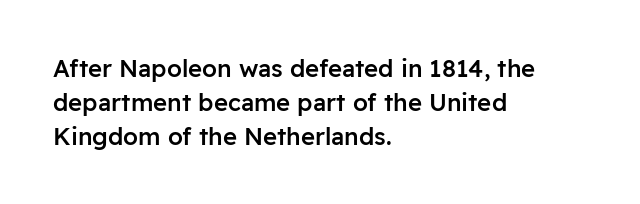
Q: Is the text bold? A: Semi-bold.
Q: Is the text italic (slanted)? A: No, it is upright.
Q: Is the text underlined? A: No.
Q: How is the paragraph aligned? A: Left-aligned.
Q: Is the spacing between letters normal or unusually wide? A: Normal.
Q: Is the spacing between lines tight, normal or loose? A: Normal.
